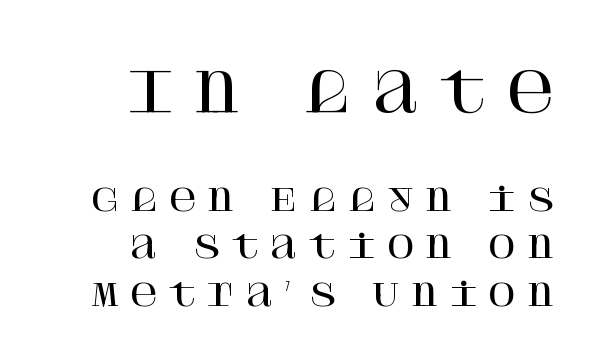
{"serif": "yes", "italic": "no", "width": "normal", "stroke_contrast": "high", "x_height": "large", "underline": "no", "line_spacing": "normal", "line_spacing_ratio": 1.52, "letter_spacing": "wide", "letter_spacing_em": 0.32, "larger_block": "first", "size_ratio": 1.74, "glyph_px": 54}
